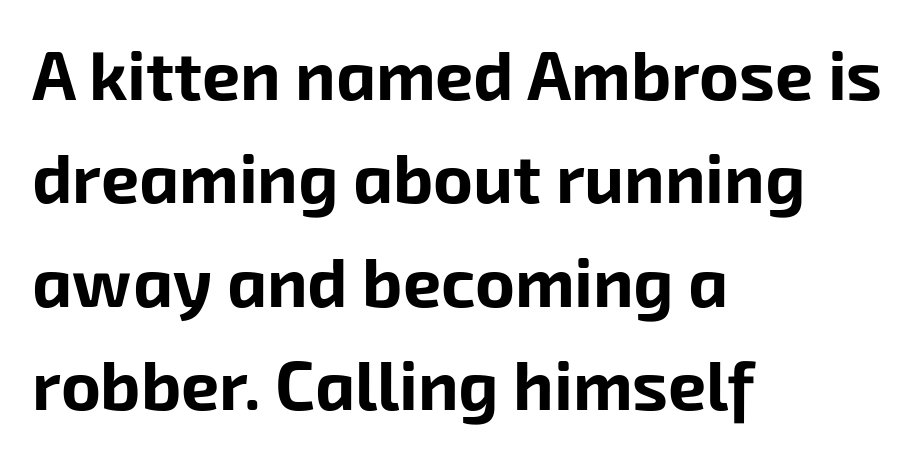
Type without underlining. The compositor pushed each line to the left boundary. Nothing unusual about the tracking: characters are spaced as the font intends. The leading is moderate, giving the passage an even texture. The face used here is proportionally spaced, like ordinary book or web type.
